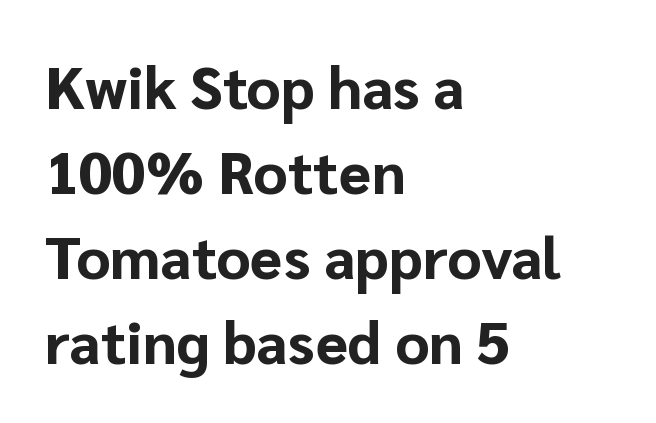
The image shows 59 px bold sans-serif type, upright; set left-aligned, normal line spacing (1.44x), normal letter spacing, not underlined; low stroke contrast and a medium x-height.
